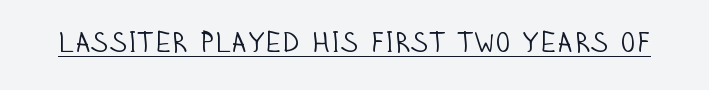
{"serif": "no", "italic": "no", "bold": "no", "weight": "light", "width": "condensed", "stroke_contrast": "low", "x_height": "large", "monospaced": "no", "underline": "yes", "letter_spacing": "normal", "letter_spacing_em": 0.0, "glyph_px": 28}
